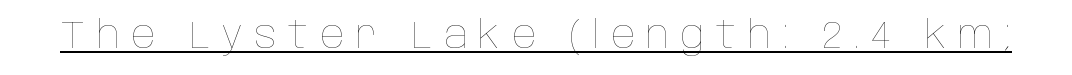
The letterforms stand isolated, each surrounded by extra space. Style check: upright. No extra ink here — the face is not bold. A typesetter would call this proportional, since set widths differ per character. Notice how a bar underscores the lettering throughout.
